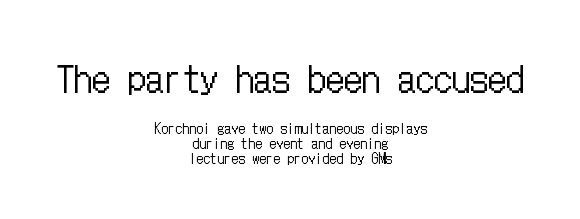
Q: Is the text bold? A: No.
Q: Is the text italic (slanted)? A: No, it is upright.
Q: Is the text underlined? A: No.
Q: How is the paragraph aligned? A: Centered.
Q: Is the spacing between letters normal or unusually wide? A: Normal.
Q: Is the spacing between lines tight, normal or loose? A: Tight.
Q: Which block of text is set in a larger size, the first (top) or the second (bottom)? A: The first (top) one.
Q: Width (condensed, normal, or wide)? A: Condensed.
Q: Stroke contrast? A: Low.
Q: x-height? A: Medium.
